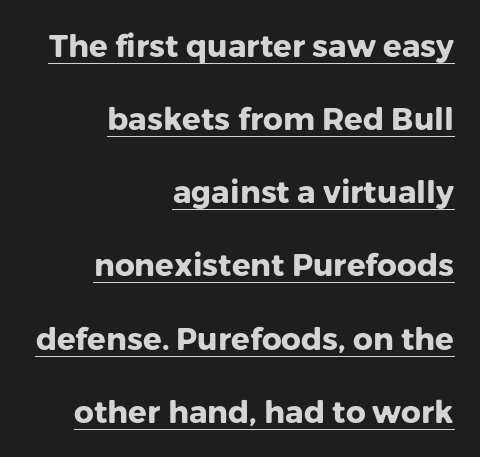
The specimen includes a rule beneath the text block's lines. The vertical gap from one line to the next is large. The gaps between neighbouring characters are ordinary and unremarkable. The text was rendered using a sans face with plain stroke endings. A dark, heavy texture on the line: the type is bold. Italic: no, the glyphs are upright roman.
